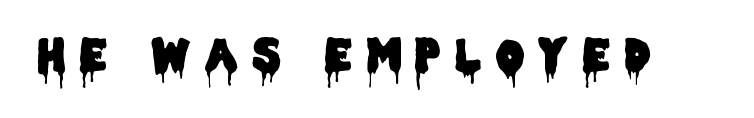
These lines are composed in type without serifs. Quick note: not italic, upright. Each letter keeps its own natural width here, so spacing adapts to shape. Descenders hang freely into open space. Honestly, the letter spacing is so wide it's the main thing you notice.
